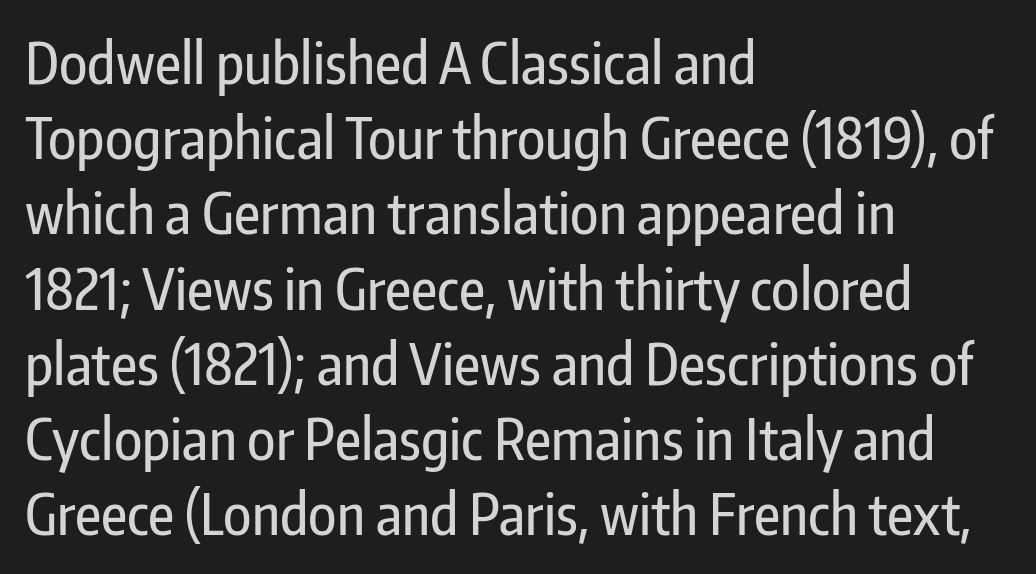
The image shows 57 px condensed sans-serif type, upright; set left-aligned, normal line spacing (1.32x), normal letter spacing, not underlined; low stroke contrast and a medium x-height.
